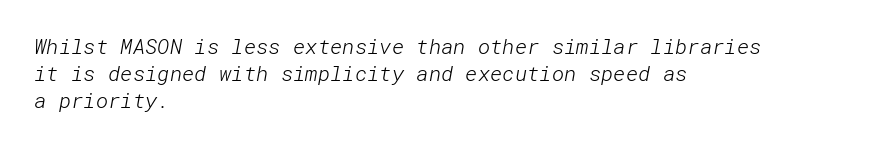
The image shows 21 px text type; set left-aligned, normal line spacing (1.29x), normal letter spacing, not underlined.
